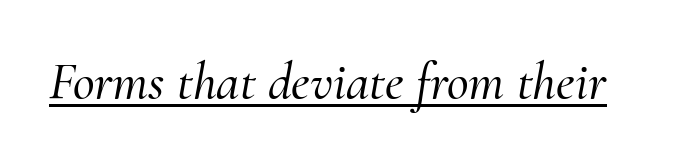
Q: Is the text italic (slanted)? A: Yes, it leans right by about 10 degrees.
Q: Is the typeface a serif or a sans-serif typeface? A: Serif.
Q: Is the text underlined? A: Yes.
Q: Is the spacing between letters normal or unusually wide? A: Normal.
Q: Width (condensed, normal, or wide)? A: Normal.
Q: Stroke contrast? A: Medium.
Q: x-height? A: Small.
Q: Monospaced? A: No.
